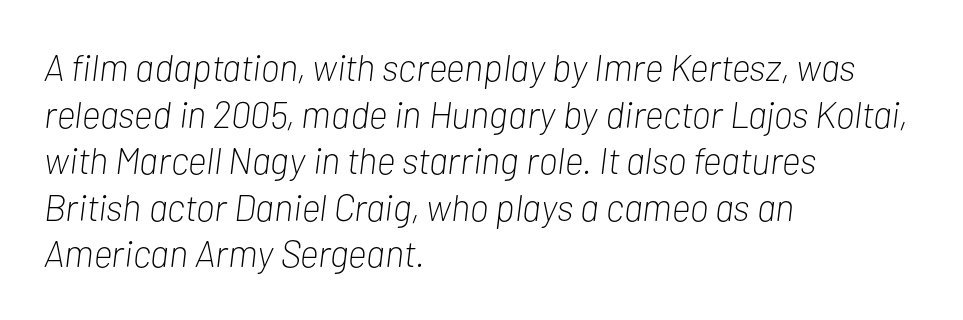
{"italic": "yes", "lean": "right", "slant_degrees": 7, "bold": "no", "weight": "light", "width": "condensed", "stroke_contrast": "low", "x_height": "medium", "monospaced": "no", "underline": "no", "align": "left", "line_spacing": "normal", "line_spacing_ratio": 1.26, "letter_spacing": "normal", "letter_spacing_em": 0.0, "glyph_px": 37}
